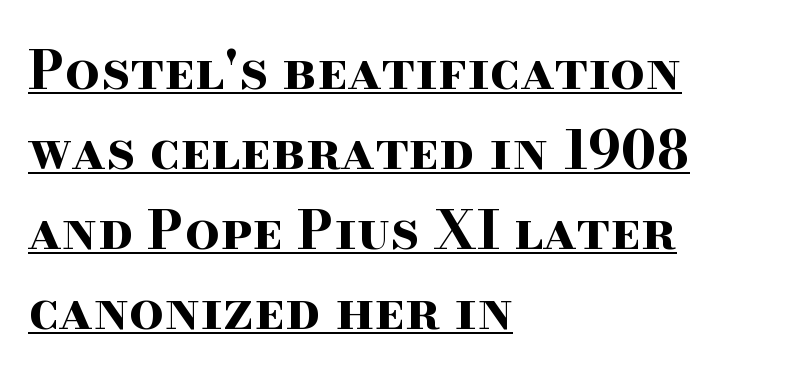
Unlike italic type, these characters show no tilt at all. The rendering uses natural spacing where letterforms have individual widths. Evenly set lines give the paragraph a standard silhouette. Does the copy run flush right? No — it runs flush left. Students, this is bold: see how much ink each stroke carries.
